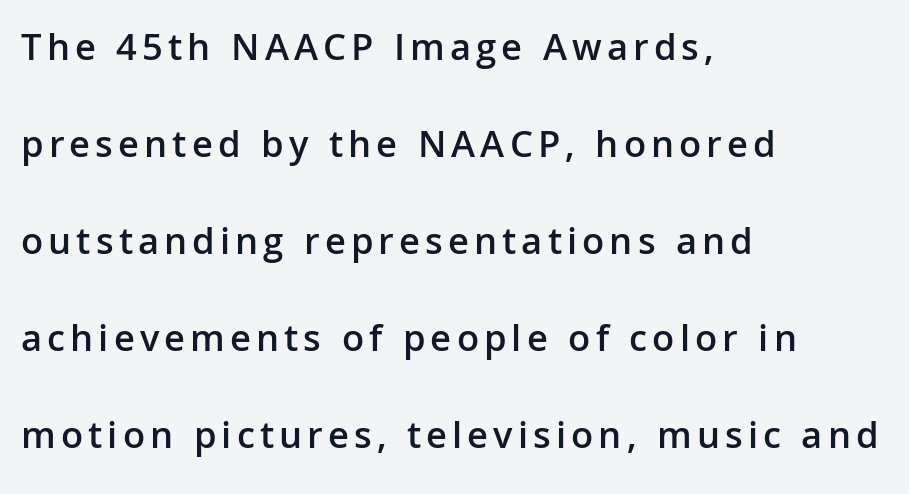
Only glyphs here, with clear space below each row. This is the in-between weight designers call semibold or demi. Visually the block forms a straight wall on the left and a jagged coastline on the right. No italicization has been applied; the sample stays upright.
